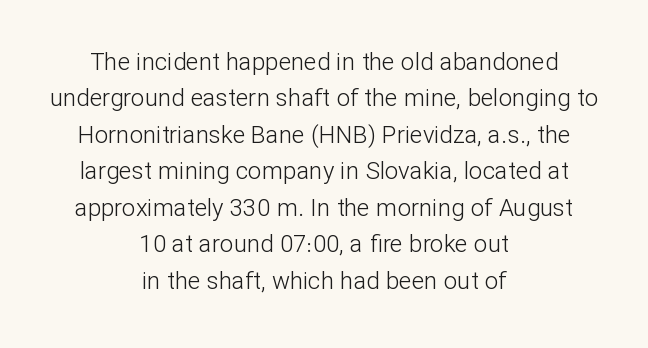
{"italic": "no", "bold": "no", "underline": "no", "align": "center", "line_spacing": "normal", "line_spacing_ratio": 1.52, "letter_spacing": "normal", "letter_spacing_em": 0.0, "glyph_px": 24}
